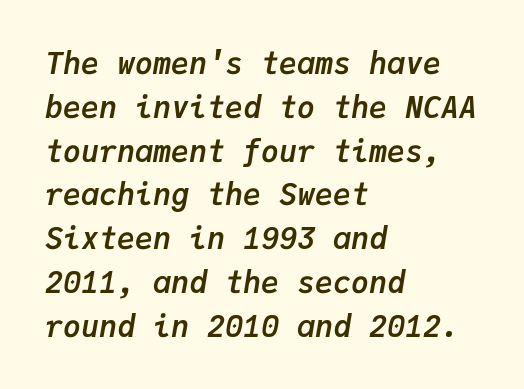
{"italic": "yes", "lean": "right", "slant_degrees": 9, "bold": "yes", "weight": "semibold", "width": "normal", "stroke_contrast": "low", "x_height": "medium", "monospaced": "yes", "underline": "no", "align": "left", "line_spacing": "normal", "line_spacing_ratio": 1.46, "letter_spacing": "normal", "letter_spacing_em": 0.0, "glyph_px": 30}
